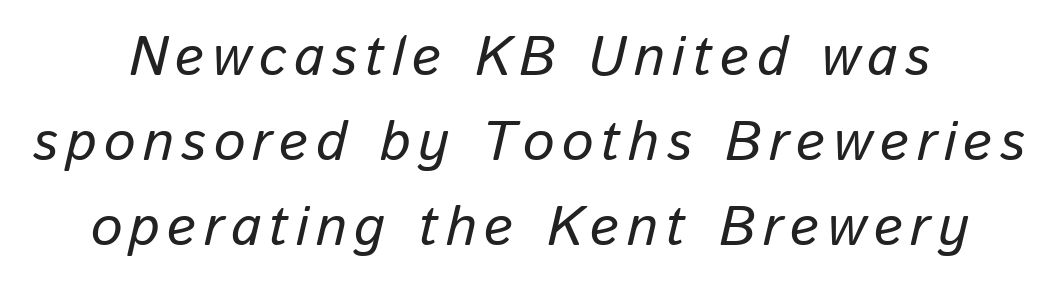
{"italic": "yes", "lean": "right", "slant_degrees": 13, "width": "normal", "stroke_contrast": "low", "x_height": "medium", "monospaced": "no", "underline": "no", "line_spacing": "normal", "line_spacing_ratio": 1.52, "glyph_px": 56}
